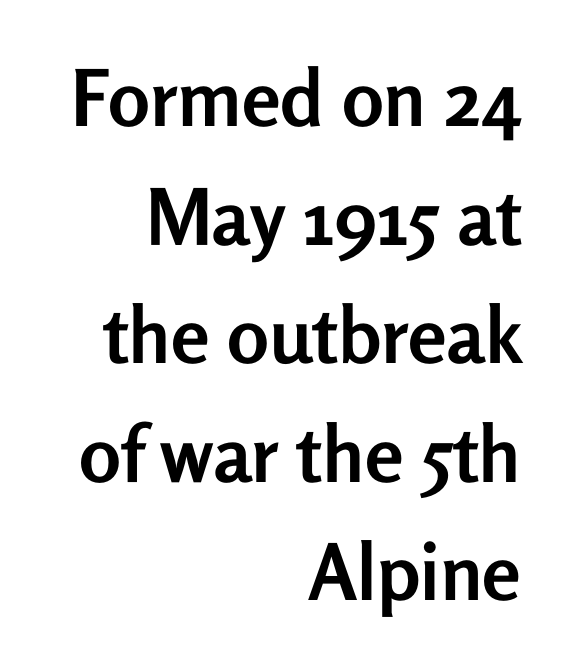
{"serif": "no", "italic": "no", "bold": "yes", "weight": "semibold", "width": "normal", "stroke_contrast": "low", "x_height": "medium", "monospaced": "no", "underline": "no", "align": "right", "line_spacing": "normal", "line_spacing_ratio": 1.52, "letter_spacing": "normal", "letter_spacing_em": 0.0, "glyph_px": 78}
